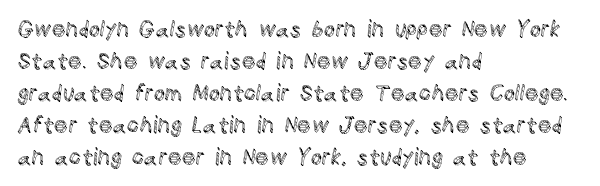
If you drew a ruler down the left edge, every line would touch it. In terms of leading, this rendering sits right in the middle. These lines keep a tight, regular rhythm from letter to letter. The glyphs are unaccompanied by any horizontal stroke below them.
